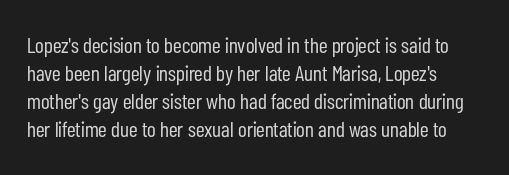
{"italic": "no", "bold": "no", "underline": "no", "line_spacing": "normal", "line_spacing_ratio": 1.27, "letter_spacing": "normal", "letter_spacing_em": 0.0, "glyph_px": 22}
